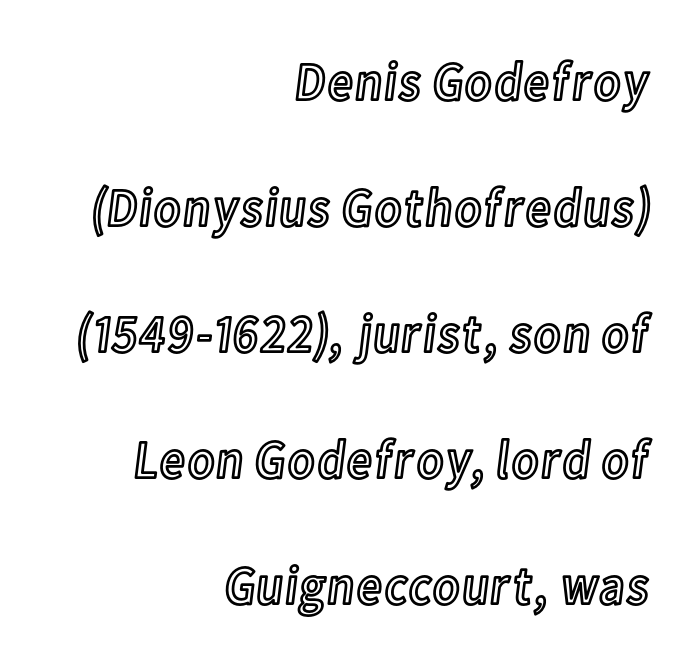
Q: Is the text italic (slanted)? A: Yes.
Q: Is the text underlined? A: No.
Q: How is the paragraph aligned? A: Right-aligned.
Q: Is the spacing between letters normal or unusually wide? A: Normal.
Q: Is the spacing between lines tight, normal or loose? A: Loose.
Q: Width (condensed, normal, or wide)? A: Condensed.
Q: x-height? A: Medium.
Q: Monospaced? A: No.
